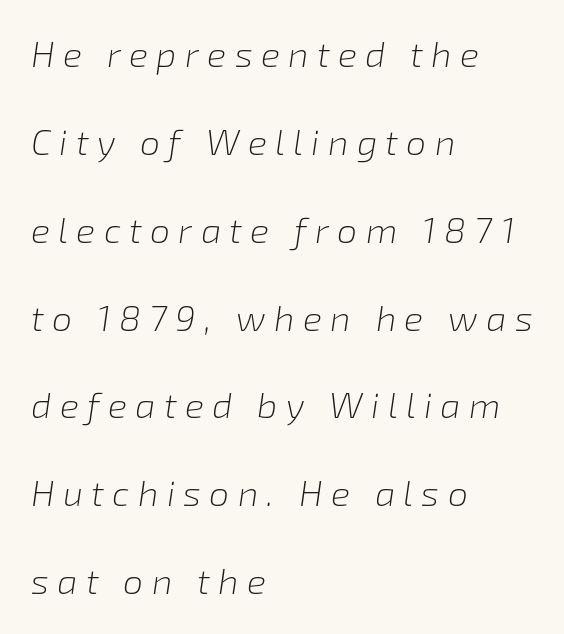
The image shows 36 px light type, italic (leaning right); set left-aligned, loose line spacing (2.44x), unusually wide letter spacing (+0.23 em), not underlined; low stroke contrast and a medium x-height.
